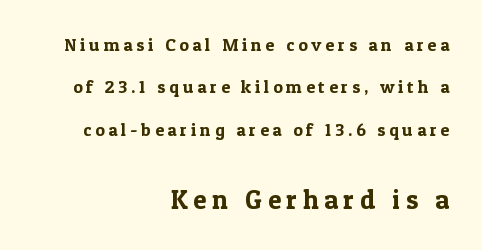
A student would call this right alignment; a typographer would say flush right, rag left. Caption: upper text group reduced, lower text group enlarged. Plain, unruled lines of type. Loose tracking; the words dissolve into strings of separated letters. Widely set lines give the paragraph a tall, airy silhouette.
